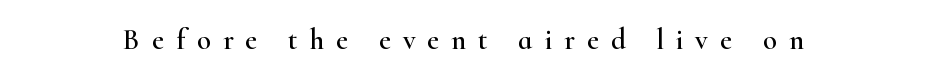
{"serif": "yes", "italic": "no", "width": "wide", "stroke_contrast": "high", "x_height": "small", "monospaced": "no", "underline": "no", "letter_spacing": "wide", "letter_spacing_em": 0.41, "glyph_px": 29}
